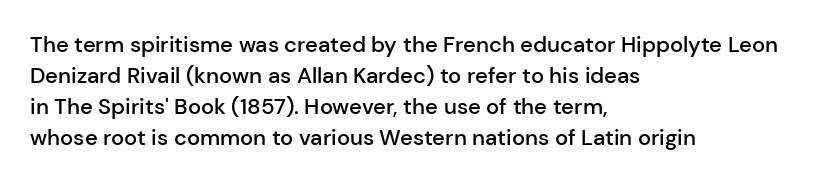
The image shows 22 px text type, upright; set left-aligned, normal line spacing (1.41x), normal letter spacing, not underlined.
